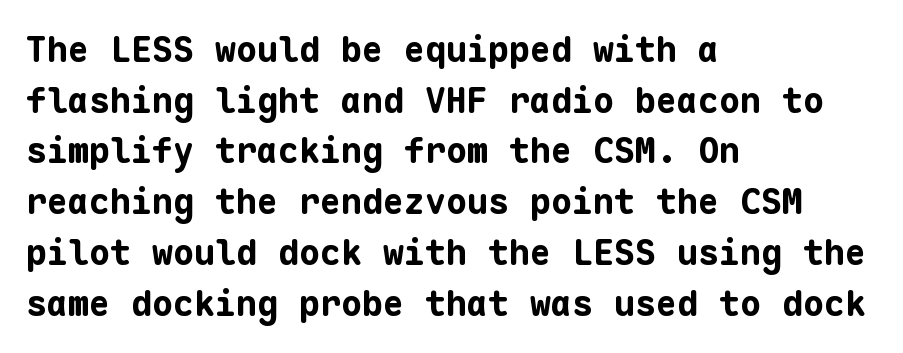
The image shows 35 px bold sans-serif type, upright, monospaced; set left-aligned, normal line spacing (1.45x), normal letter spacing, not underlined; low stroke contrast and a medium x-height.
